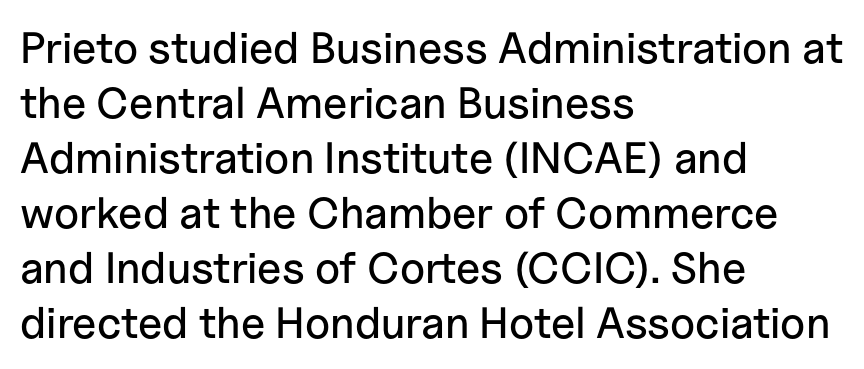
Q: Is the text italic (slanted)? A: No, it is upright.
Q: Is the typeface a serif or a sans-serif typeface? A: Sans-serif.
Q: Is the text underlined? A: No.
Q: How is the paragraph aligned? A: Left-aligned.
Q: Is the spacing between letters normal or unusually wide? A: Normal.
Q: Is the spacing between lines tight, normal or loose? A: Normal.
Q: Width (condensed, normal, or wide)? A: Normal.
Q: Stroke contrast? A: Low.
Q: x-height? A: Medium.
Q: Monospaced? A: No.
